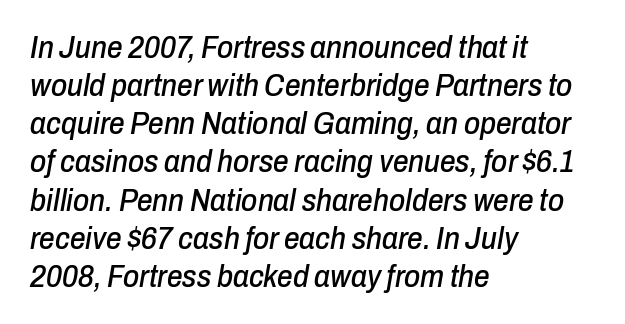
{"italic": "yes", "lean": "right", "slant_degrees": 10, "width": "condensed", "stroke_contrast": "low", "x_height": "medium", "monospaced": "no", "underline": "no", "align": "left", "line_spacing_ratio": 1.23, "letter_spacing": "normal", "letter_spacing_em": 0.0, "glyph_px": 31}
